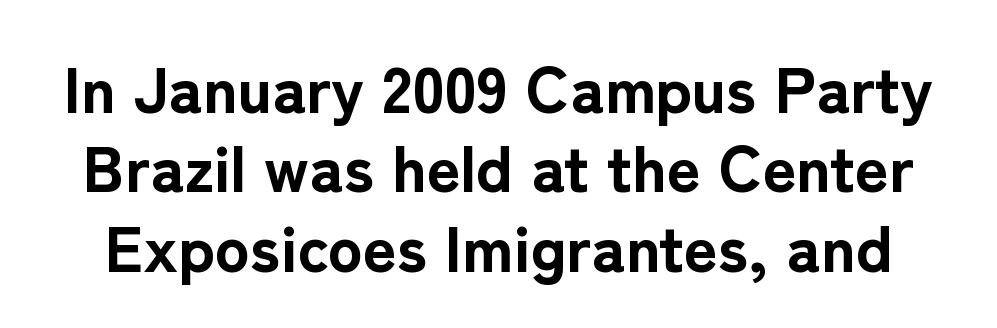
Note: no serifs on the glyphs. Varying glyph widths throughout — classic text-font behaviour. The baseline area is clear. This sample uses plain, unmodified letter spacing. The letters stand upright; this is a roman face. This is heavy type, rendered in bold.
